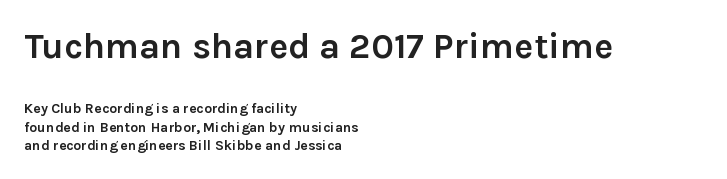
The image shows 36 px semibold sans-serif type, upright; set left-aligned, normal line spacing (1.32x), normal letter spacing, not underlined; the first (top) block is 2.57x larger; low stroke contrast and a medium x-height.
